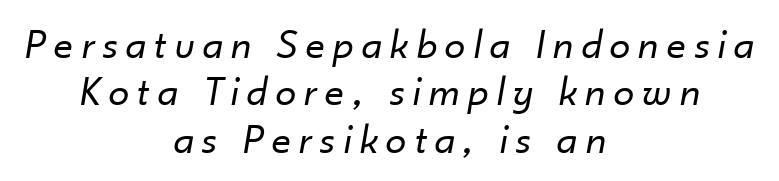
If you drew a line through each stem, it would be angled. Notice how the passage keeps no hard edge, just a central spine. Type without underlining. What stands out about the letter spacing? Its width — letters are far apart. This sample has the flowing, uneven cadence of proportional lettering.
